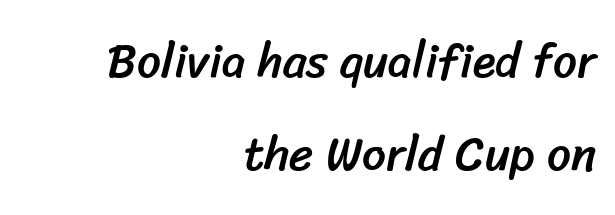
The image shows 47 px sans-serif type; set right-aligned, loose line spacing (1.97x), normal letter spacing, not underlined; low stroke contrast and a medium x-height.
